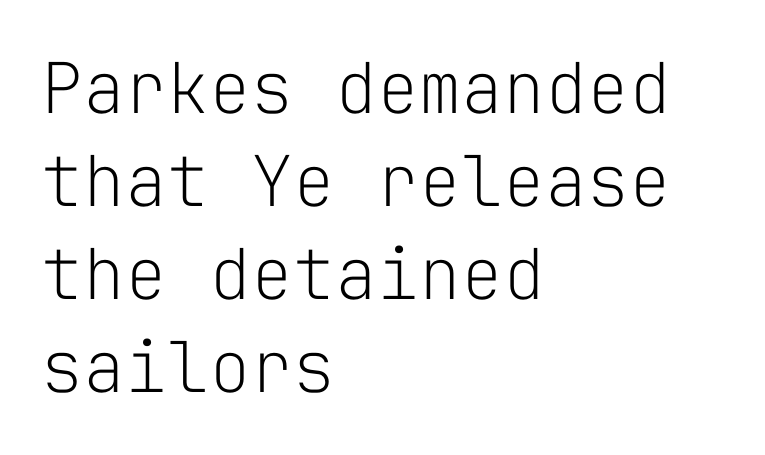
Q: Is the text bold? A: No.
Q: Is the text italic (slanted)? A: No, it is upright.
Q: Is the typeface a serif or a sans-serif typeface? A: Sans-serif.
Q: Is the text underlined? A: No.
Q: How is the paragraph aligned? A: Left-aligned.
Q: Is the spacing between letters normal or unusually wide? A: Normal.
Q: Is the spacing between lines tight, normal or loose? A: Normal.
Q: Width (condensed, normal, or wide)? A: Normal.
Q: Stroke contrast? A: Low.
Q: x-height? A: Medium.
Q: Monospaced? A: Yes.
